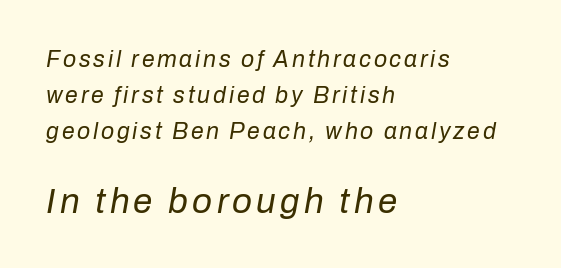
Q: Is the text bold? A: No.
Q: Is the text italic (slanted)? A: Yes, it leans right by about 10 degrees.
Q: Is the text underlined? A: No.
Q: How is the paragraph aligned? A: Left-aligned.
Q: Is the spacing between lines tight, normal or loose? A: Normal.
Q: Which block of text is set in a larger size, the first (top) or the second (bottom)? A: The second (bottom) one.
Q: Width (condensed, normal, or wide)? A: Normal.
Q: Stroke contrast? A: Low.
Q: x-height? A: Medium.
Q: Monospaced? A: No.
